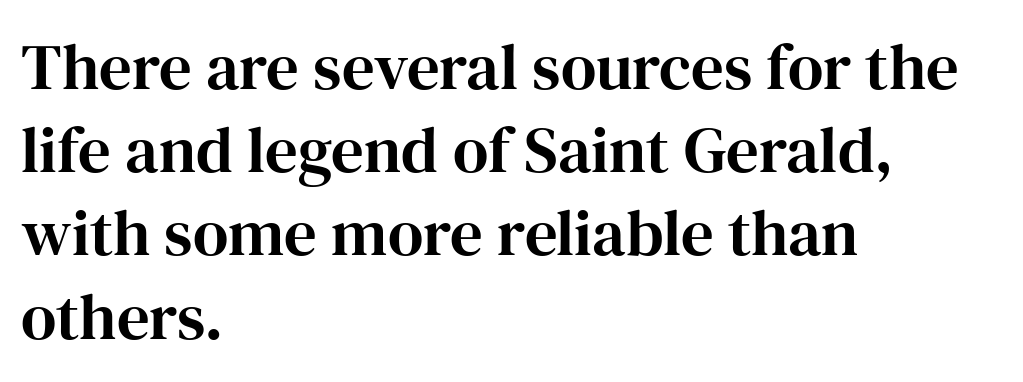
Q: Is the text italic (slanted)? A: No, it is upright.
Q: Is the typeface a serif or a sans-serif typeface? A: Serif.
Q: Is the text underlined? A: No.
Q: How is the paragraph aligned? A: Left-aligned.
Q: Is the spacing between letters normal or unusually wide? A: Normal.
Q: Is the spacing between lines tight, normal or loose? A: Normal.
Q: Width (condensed, normal, or wide)? A: Normal.
Q: Stroke contrast? A: High.
Q: x-height? A: Medium.
Q: Monospaced? A: No.
